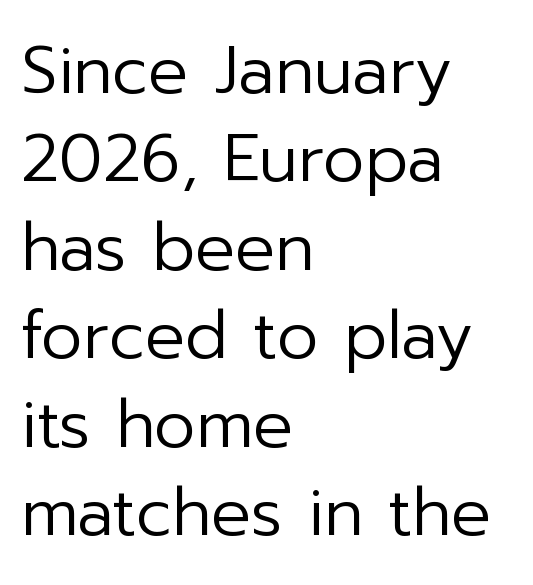
The image shows 66 px regular-weight sans-serif type, upright; set left-aligned, normal line spacing (1.34x), normal letter spacing, not underlined; low stroke contrast and a medium x-height.
